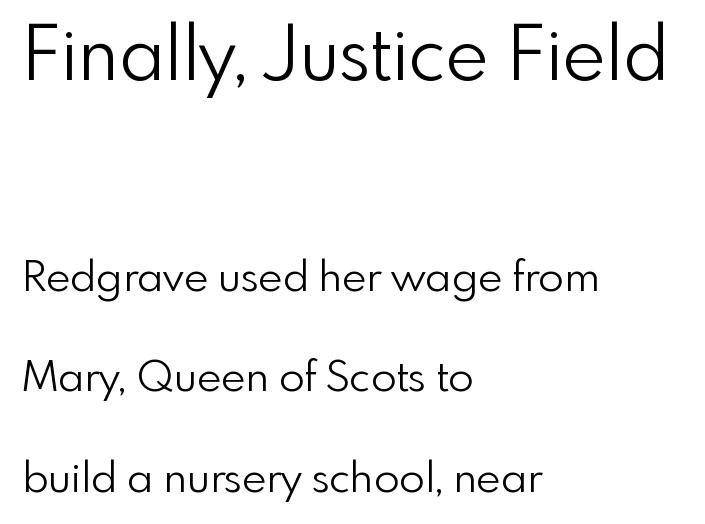
Q: Is the text bold? A: No.
Q: Is the text italic (slanted)? A: No, it is upright.
Q: Is the typeface a serif or a sans-serif typeface? A: Sans-serif.
Q: Is the text underlined? A: No.
Q: How is the paragraph aligned? A: Left-aligned.
Q: Is the spacing between letters normal or unusually wide? A: Normal.
Q: Is the spacing between lines tight, normal or loose? A: Loose.
Q: Which block of text is set in a larger size, the first (top) or the second (bottom)? A: The first (top) one.
Q: Width (condensed, normal, or wide)? A: Normal.
Q: Stroke contrast? A: Low.
Q: x-height? A: Small.
Q: Monospaced? A: No.
